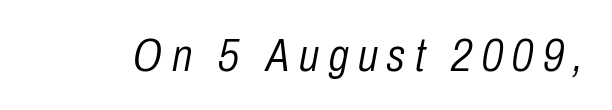
The image shows 47 px light, condensed type, italic (leaning right); set unusually wide letter spacing (+0.2 em), not underlined; low stroke contrast and a medium x-height.
